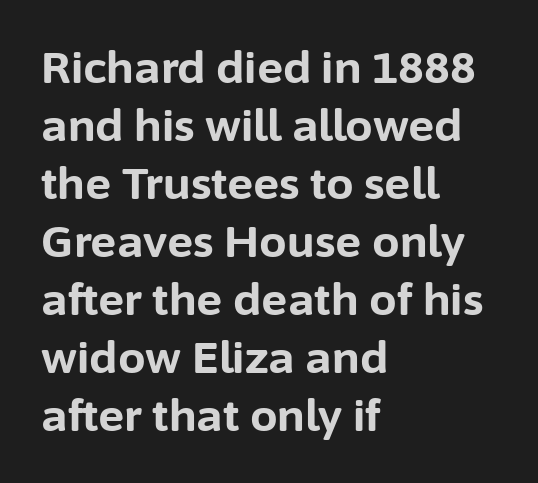
Do the letters lean? They stand straight. Think of a printed novel: that variable character pitch is what you see here. The line texture is even and compact thanks to regular tracking. Is there much room between lines? A standard amount, neither cramped nor airy. Horizontally, the lines are justified to the leading edge only. Is the type bold? Yes — the strokes are clearly thick and heavy.
